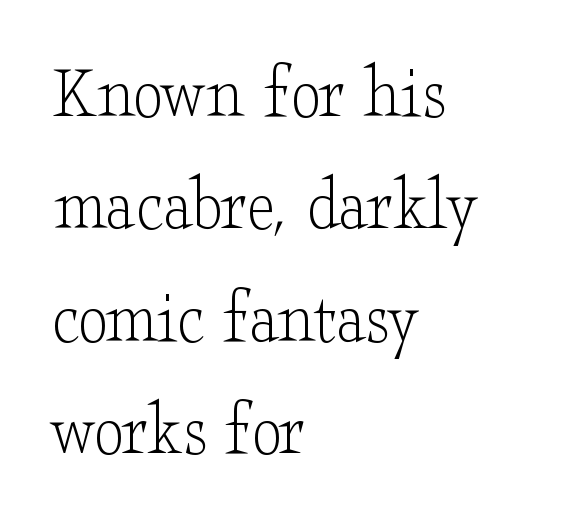
The image shows 76 px light, wide serif type, upright; set left-aligned, normal line spacing (1.48x), normal letter spacing, not underlined; low stroke contrast and a small x-height.
